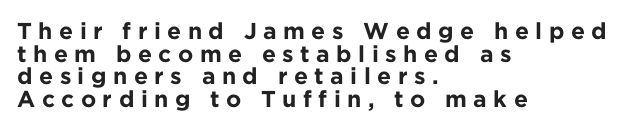
{"italic": "no", "bold": "yes", "underline": "no", "align": "left", "line_spacing": "tight", "line_spacing_ratio": 0.98, "letter_spacing": "wide", "letter_spacing_em": 0.28, "glyph_px": 23}
